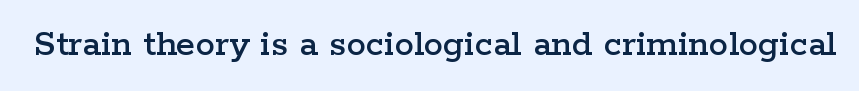
{"serif": "yes", "italic": "no", "width": "wide", "stroke_contrast": "low", "x_height": "medium", "monospaced": "no", "underline": "no", "letter_spacing": "normal", "letter_spacing_em": 0.0, "glyph_px": 39}
